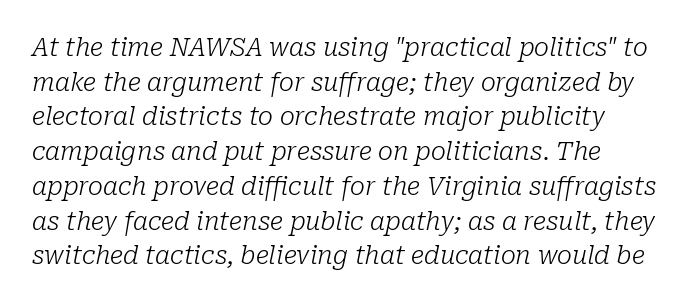
Q: Is the text bold? A: No.
Q: Is the text italic (slanted)? A: Yes, it leans right by about 10 degrees.
Q: Is the text underlined? A: No.
Q: Is the spacing between letters normal or unusually wide? A: Normal.
Q: Is the spacing between lines tight, normal or loose? A: Normal.
